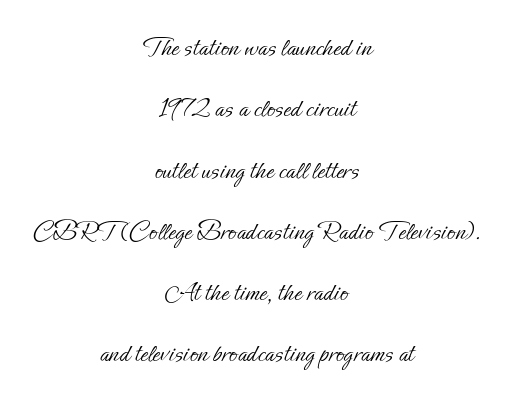
{"bold": "no", "underline": "no", "align": "center", "line_spacing": "loose", "line_spacing_ratio": 2.27, "letter_spacing": "normal", "letter_spacing_em": 0.0, "glyph_px": 27}
